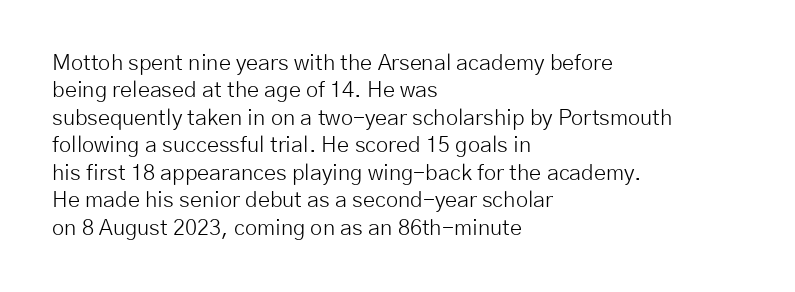
{"italic": "no", "bold": "no", "underline": "no", "align": "left", "line_spacing": "normal", "line_spacing_ratio": 1.25, "letter_spacing": "normal", "letter_spacing_em": 0.0, "glyph_px": 22}
